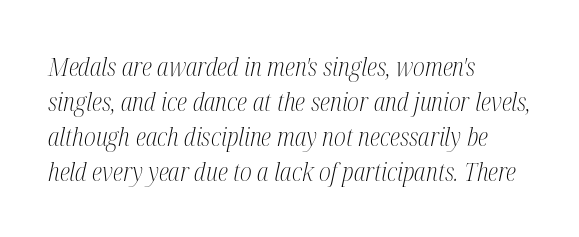
The image shows 26 px text type, italic (leaning right); set left-aligned, normal line spacing (1.34x), normal letter spacing, not underlined.
